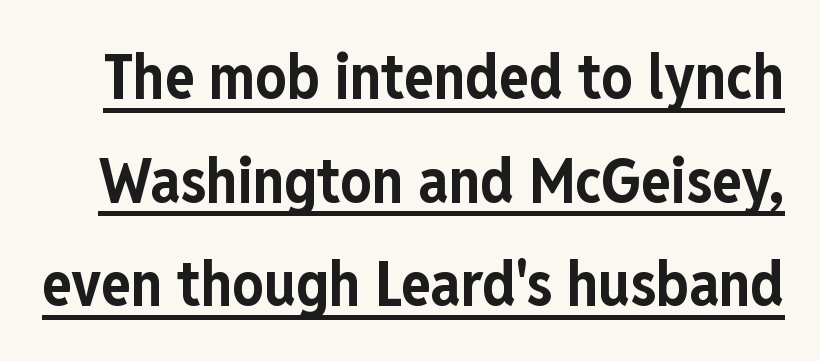
Q: Is the text bold? A: Yes.
Q: Is the text italic (slanted)? A: No, it is upright.
Q: Is the typeface a serif or a sans-serif typeface? A: Sans-serif.
Q: Is the text underlined? A: Yes.
Q: Is the spacing between letters normal or unusually wide? A: Normal.
Q: Is the spacing between lines tight, normal or loose? A: Normal.
Q: Width (condensed, normal, or wide)? A: Condensed.
Q: Stroke contrast? A: Low.
Q: x-height? A: Medium.
Q: Monospaced? A: No.
